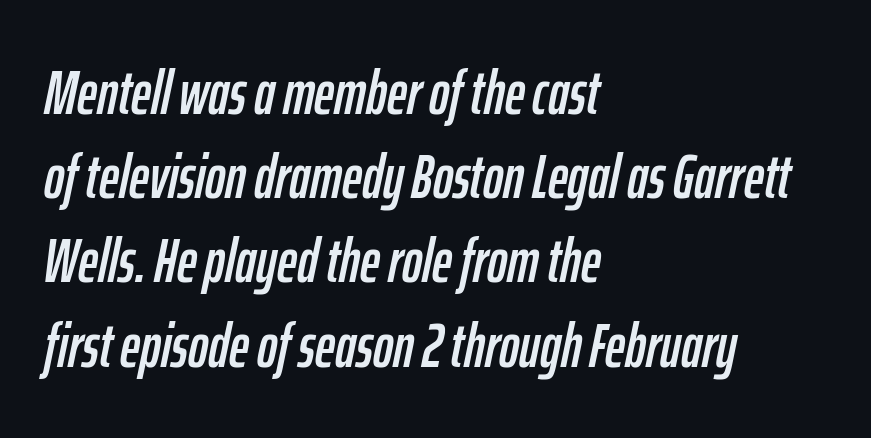
The image shows 61 px condensed type, italic (leaning right); set left-aligned, normal line spacing (1.38x), normal letter spacing, not underlined; low stroke contrast and a medium x-height.
